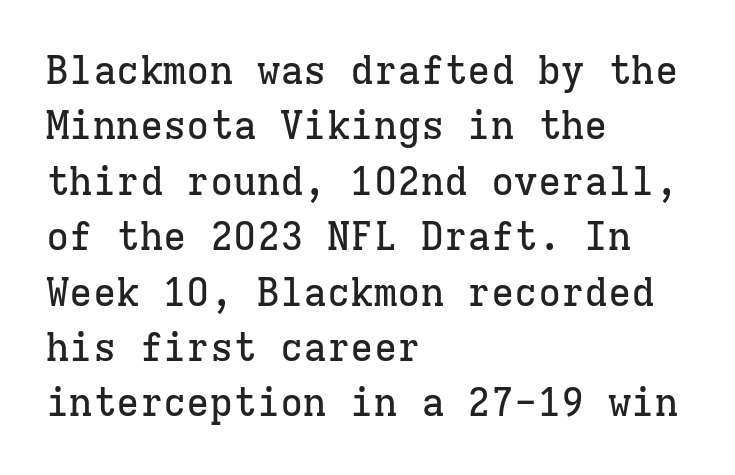
{"serif": "yes", "italic": "no", "width": "normal", "stroke_contrast": "low", "x_height": "medium", "monospaced": "yes", "underline": "no", "align": "left", "line_spacing": "normal", "line_spacing_ratio": 1.42, "letter_spacing": "normal", "letter_spacing_em": 0.0, "glyph_px": 39}
